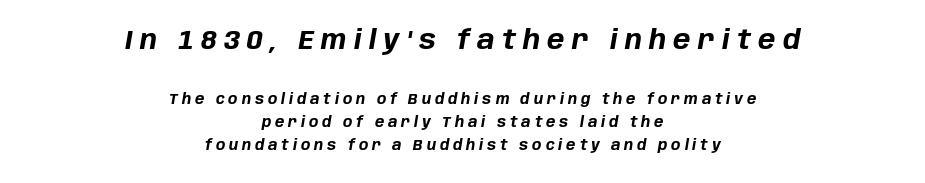
Q: Is the text bold? A: Yes.
Q: Is the text italic (slanted)? A: Yes, it leans right by about 10 degrees.
Q: Is the text underlined? A: No.
Q: How is the paragraph aligned? A: Centered.
Q: Is the spacing between letters normal or unusually wide? A: Unusually wide.
Q: Is the spacing between lines tight, normal or loose? A: Normal.
Q: Which block of text is set in a larger size, the first (top) or the second (bottom)? A: The first (top) one.
